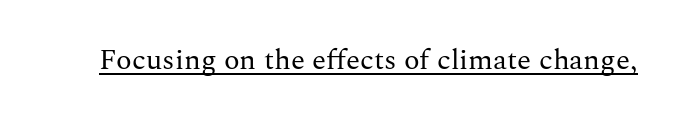
The image shows 29 px regular-weight serif type, upright; set normal letter spacing, underlined; medium stroke contrast and a medium x-height.
